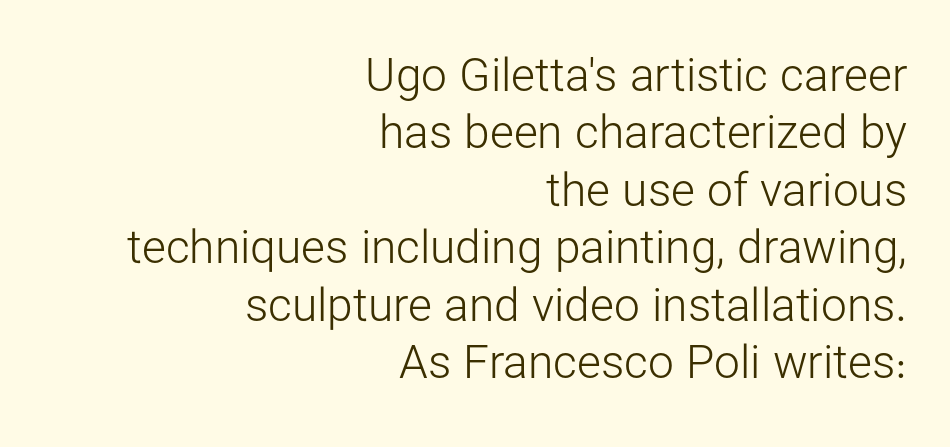
The image shows 46 px light sans-serif type, upright; set right-aligned, normal line spacing (1.25x), normal letter spacing, not underlined; low stroke contrast and a medium x-height.
